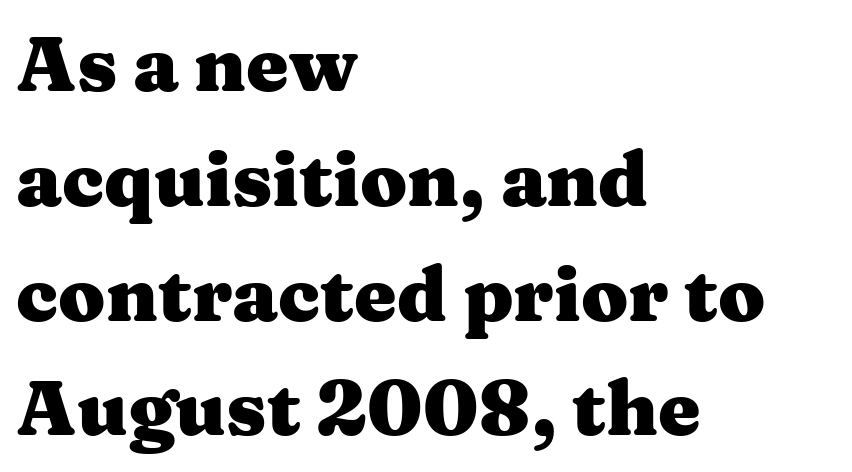
You could not count columns in this text — the font is proportionally spaced. Vertical spacing — default. A student would call this left alignment; a typographer would say flush left, rag right. The gaps between neighbouring characters are ordinary and unremarkable. Is this a sans? No — the strokes have serifs.
